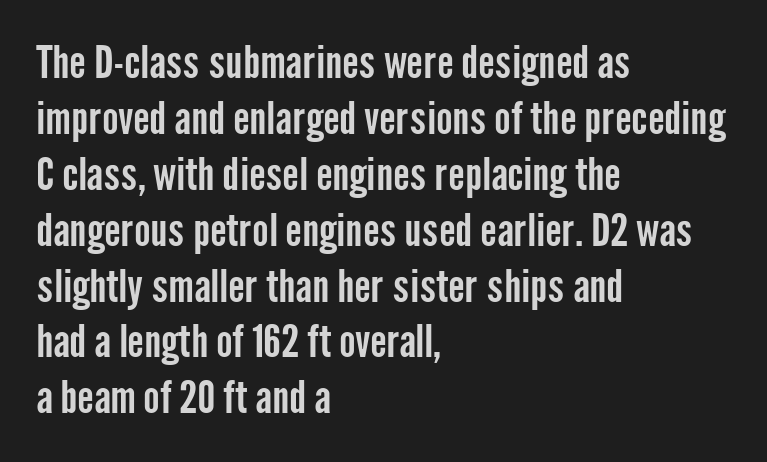
Q: Is the text italic (slanted)? A: No, it is upright.
Q: Is the typeface a serif or a sans-serif typeface? A: Sans-serif.
Q: Is the text underlined? A: No.
Q: How is the paragraph aligned? A: Left-aligned.
Q: Is the spacing between letters normal or unusually wide? A: Normal.
Q: Is the spacing between lines tight, normal or loose? A: Normal.
Q: Width (condensed, normal, or wide)? A: Condensed.
Q: Stroke contrast? A: Low.
Q: x-height? A: Medium.
Q: Monospaced? A: No.
